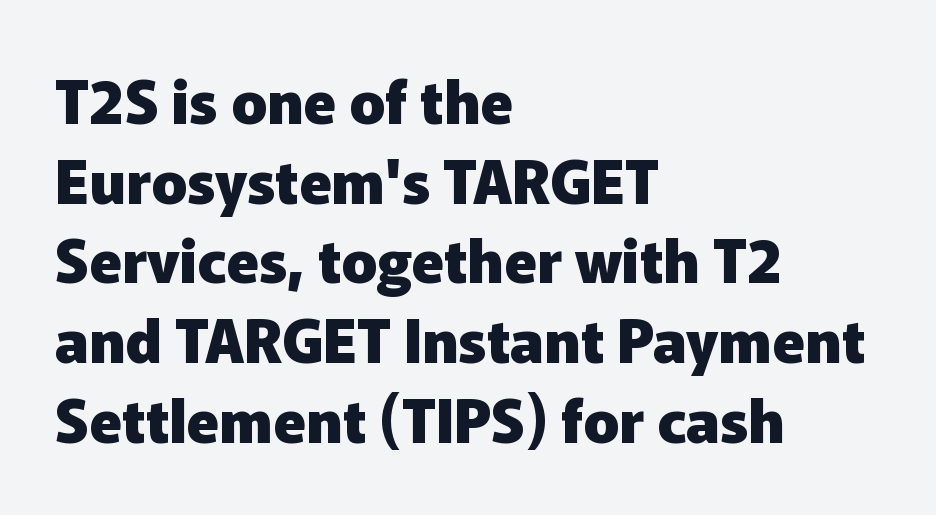
The image shows 59 px heavy sans-serif type, upright; set left-aligned, normal line spacing (1.35x), normal letter spacing, not underlined; low stroke contrast and a medium x-height.
